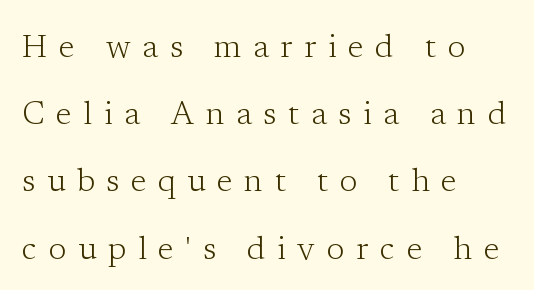
The image shows 32 px light serif type, upright; set left-aligned, loose line spacing (2.1x), unusually wide letter spacing (+0.37 em), not underlined; low stroke contrast and a medium x-height.
